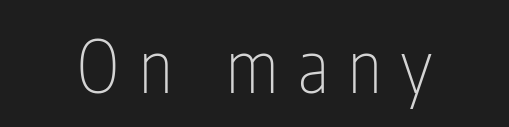
Q: Is the text bold? A: No.
Q: Is the text italic (slanted)? A: No, it is upright.
Q: Is the typeface a serif or a sans-serif typeface? A: Sans-serif.
Q: Is the text underlined? A: No.
Q: How is the paragraph aligned? A: Centered.
Q: Is the spacing between letters normal or unusually wide? A: Unusually wide.
Q: Width (condensed, normal, or wide)? A: Condensed.
Q: Stroke contrast? A: Low.
Q: x-height? A: Medium.
Q: Monospaced? A: No.
